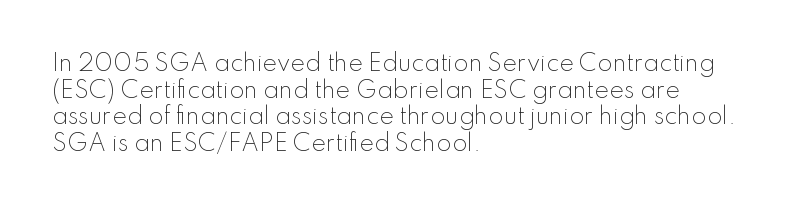
The face used here is rendered with its standard letterfit. The rag falls on the right side of this text block. The typeface has the unassuming heft of standard copy or less. Italic: no, the glyphs are upright roman.
